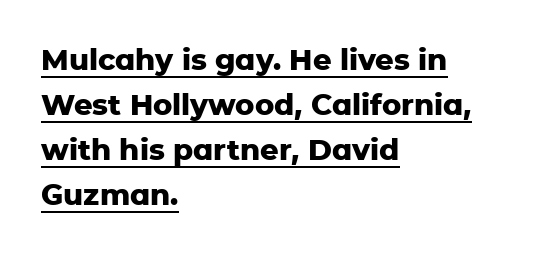
Q: Is the text bold? A: Yes.
Q: Is the text italic (slanted)? A: No, it is upright.
Q: Is the typeface a serif or a sans-serif typeface? A: Sans-serif.
Q: Is the text underlined? A: Yes.
Q: How is the paragraph aligned? A: Left-aligned.
Q: Is the spacing between letters normal or unusually wide? A: Normal.
Q: Is the spacing between lines tight, normal or loose? A: Normal.
Q: Width (condensed, normal, or wide)? A: Normal.
Q: Stroke contrast? A: Low.
Q: x-height? A: Medium.
Q: Monospaced? A: No.
